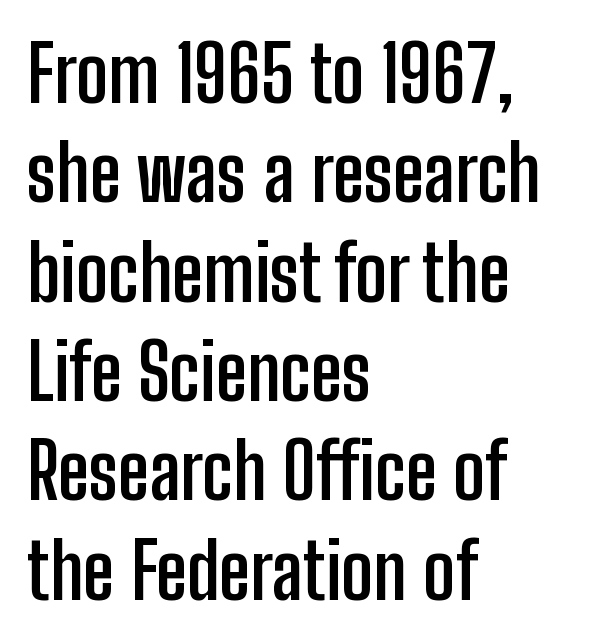
Q: Is the text bold? A: Yes.
Q: Is the text italic (slanted)? A: No, it is upright.
Q: Is the typeface a serif or a sans-serif typeface? A: Sans-serif.
Q: Is the text underlined? A: No.
Q: How is the paragraph aligned? A: Left-aligned.
Q: Is the spacing between letters normal or unusually wide? A: Normal.
Q: Is the spacing between lines tight, normal or loose? A: Normal.
Q: Width (condensed, normal, or wide)? A: Condensed.
Q: Stroke contrast? A: Low.
Q: x-height? A: Medium.
Q: Monospaced? A: No.
